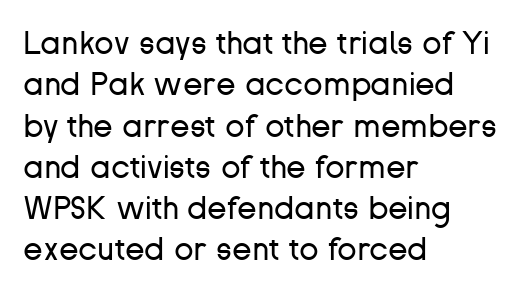
If you drew a ruler down the left edge, every line would touch it. Summary of weight: not heavy and not bold. The space beneath each line is pristine and unruled. Think of a printed novel: that variable character pitch is what you see here. Interline gaps are of average width in this sample.
